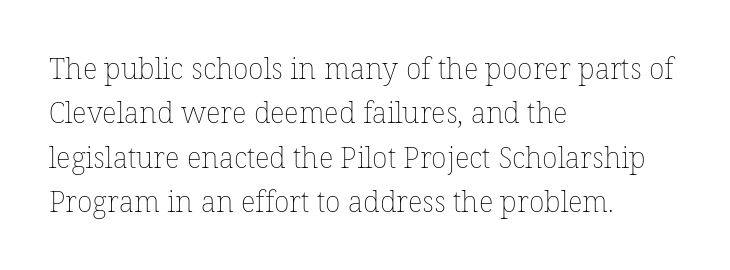
{"italic": "no", "bold": "no", "weight": "thin", "width": "normal", "stroke_contrast": "low", "x_height": "medium", "monospaced": "no", "underline": "no", "align": "left", "line_spacing": "normal", "line_spacing_ratio": 1.53, "letter_spacing": "normal", "letter_spacing_em": 0.0, "glyph_px": 29}
